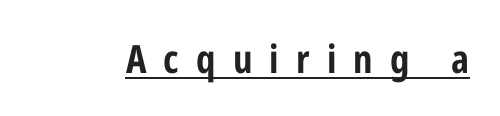
{"serif": "no", "italic": "no", "bold": "yes", "weight": "bold", "width": "condensed", "stroke_contrast": "low", "x_height": "medium", "monospaced": "no", "underline": "yes", "letter_spacing": "wide", "letter_spacing_em": 0.44, "glyph_px": 39}
